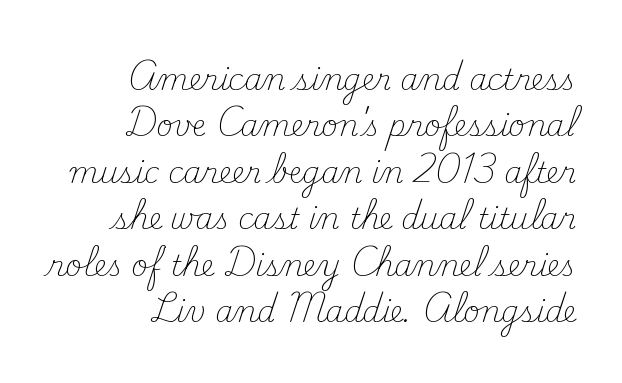
Proportional: the letters do not fall into vertical columns. The gap between lines stays unmarked. Old-style or modern, the face here clearly has serifs. Characters follow at the spacing the type designer built in. Stroke mass is kept to a normal reading level or below.
